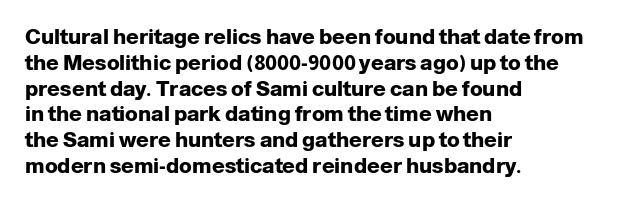
Q: Is the text bold? A: Yes.
Q: Is the text italic (slanted)? A: No, it is upright.
Q: Is the text underlined? A: No.
Q: How is the paragraph aligned? A: Left-aligned.
Q: Is the spacing between letters normal or unusually wide? A: Normal.
